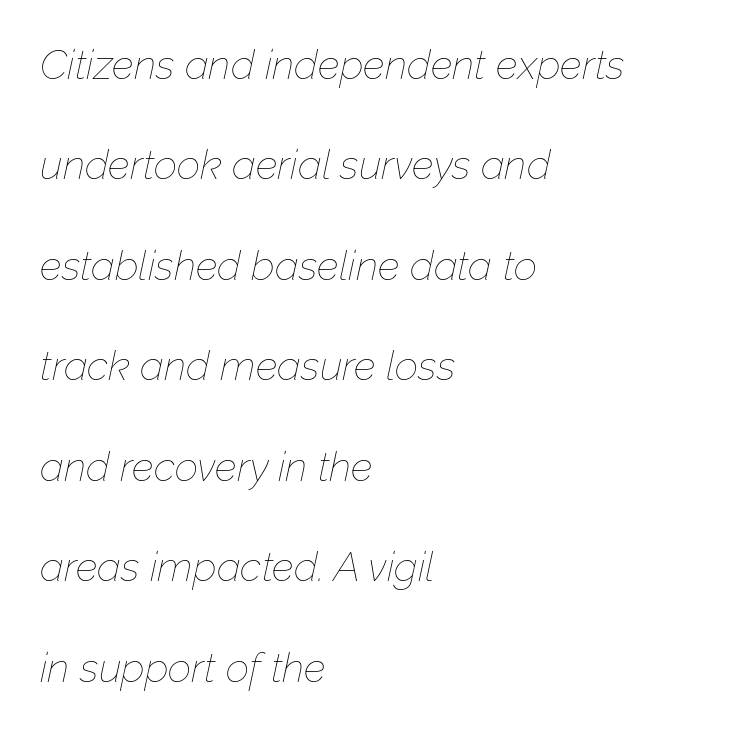
Q: Is the text bold? A: No.
Q: Is the text italic (slanted)? A: Yes, it leans right by about 12 degrees.
Q: Is the text underlined? A: No.
Q: How is the paragraph aligned? A: Left-aligned.
Q: Is the spacing between letters normal or unusually wide? A: Normal.
Q: Is the spacing between lines tight, normal or loose? A: Loose.
Q: Width (condensed, normal, or wide)? A: Normal.
Q: Stroke contrast? A: Low.
Q: x-height? A: Medium.
Q: Monospaced? A: No.
